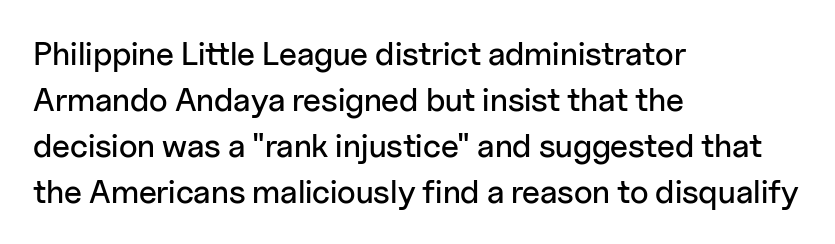
Leftover space on each line is placed entirely after the last word. No word sits above an underline. Regular leading. Inter-character spacing is left at the font's built-in metrics. Think of a printed novel: that variable character pitch is what you see here.
